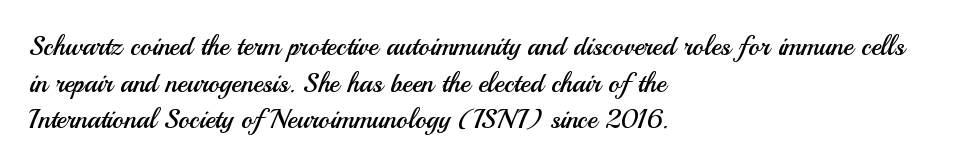
{"bold": "no", "underline": "no", "align": "left", "line_spacing": "normal", "line_spacing_ratio": 1.36, "letter_spacing": "normal", "letter_spacing_em": 0.0, "glyph_px": 27}
